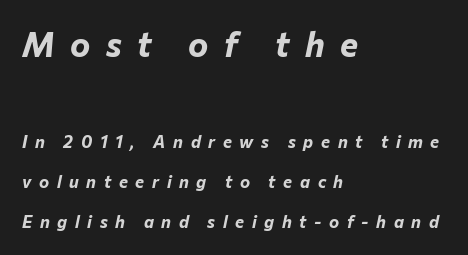
Two sizes are in play, and the larger belongs to the first block. There is plenty of visible air inserted between adjacent glyphs. I'd describe the lettering as bold — thick and assertive. Loosely led — the rows are spread out. Quick note: italic.
